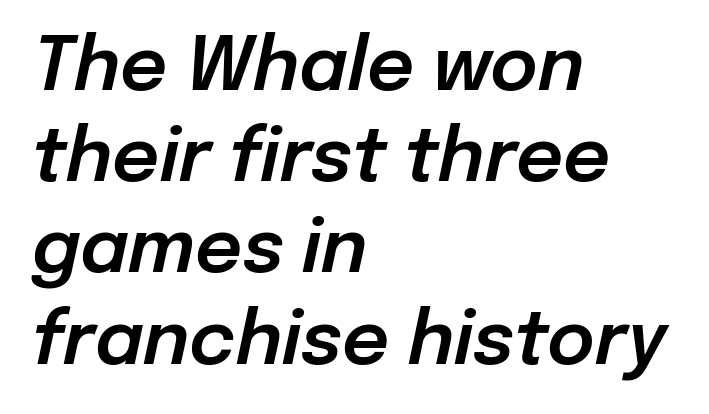
{"italic": "yes", "lean": "right", "slant_degrees": 12, "width": "normal", "stroke_contrast": "low", "x_height": "medium", "monospaced": "no", "underline": "no", "align": "left", "line_spacing": "normal", "line_spacing_ratio": 1.25, "letter_spacing": "normal", "letter_spacing_em": 0.0, "glyph_px": 73}
